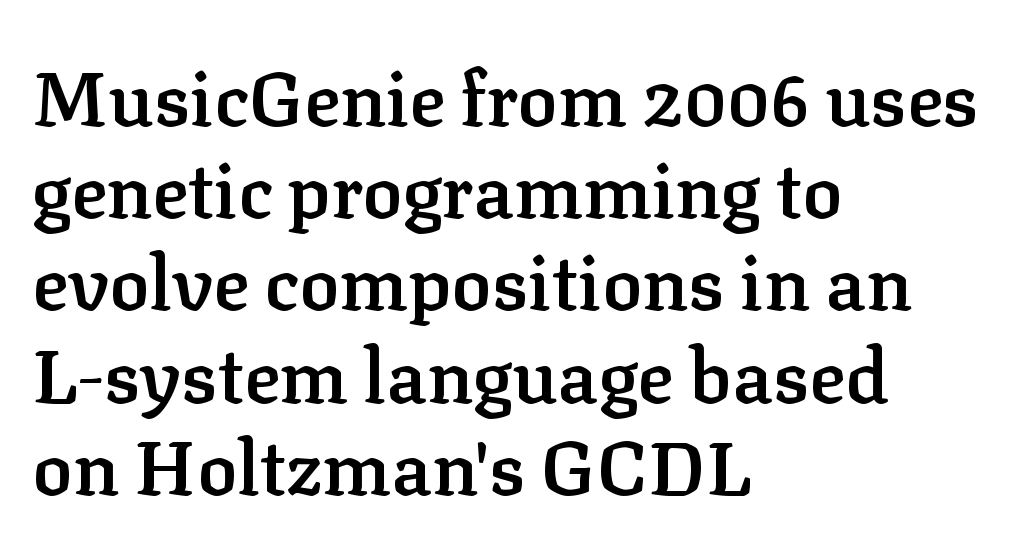
The image shows 75 px semibold serif type, upright; set left-aligned, line spacing 1.23x, normal letter spacing, not underlined; low stroke contrast and a medium x-height.
